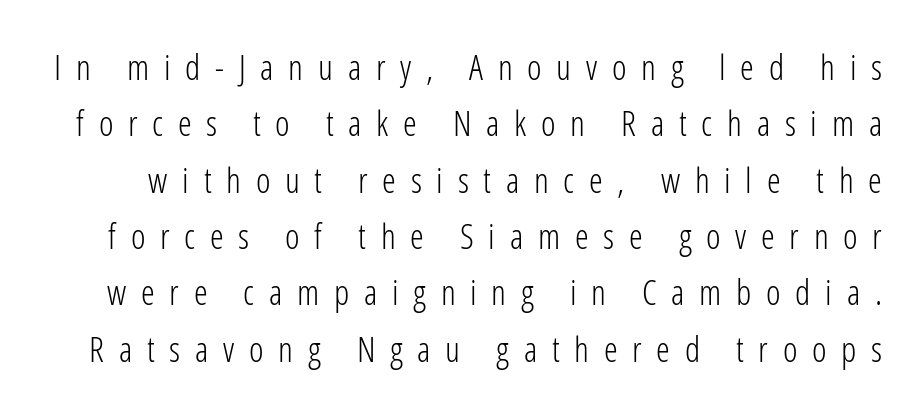
{"serif": "no", "italic": "no", "bold": "no", "weight": "light", "width": "condensed", "stroke_contrast": "low", "x_height": "medium", "monospaced": "no", "underline": "no", "line_spacing": "normal", "line_spacing_ratio": 1.61, "letter_spacing": "wide", "letter_spacing_em": 0.42, "glyph_px": 35}
